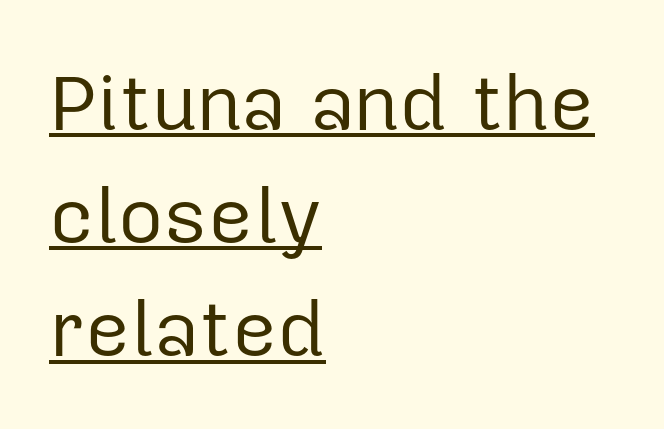
Q: Is the text bold? A: No.
Q: Is the text italic (slanted)? A: No, it is upright.
Q: Is the typeface a serif or a sans-serif typeface? A: Sans-serif.
Q: Is the text underlined? A: Yes.
Q: How is the paragraph aligned? A: Left-aligned.
Q: Is the spacing between letters normal or unusually wide? A: Normal.
Q: Is the spacing between lines tight, normal or loose? A: Normal.
Q: Width (condensed, normal, or wide)? A: Normal.
Q: Stroke contrast? A: Low.
Q: x-height? A: Medium.
Q: Monospaced? A: No.
